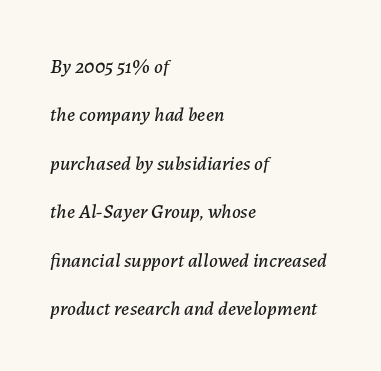
Check the space under the baseline: it is left empty. Style check: oblique. Rows of type keep a wide berth in the vertical direction. The compositor pushed each line to the left boundary. Compared with typical body copy, the letter spacing here is the same.
